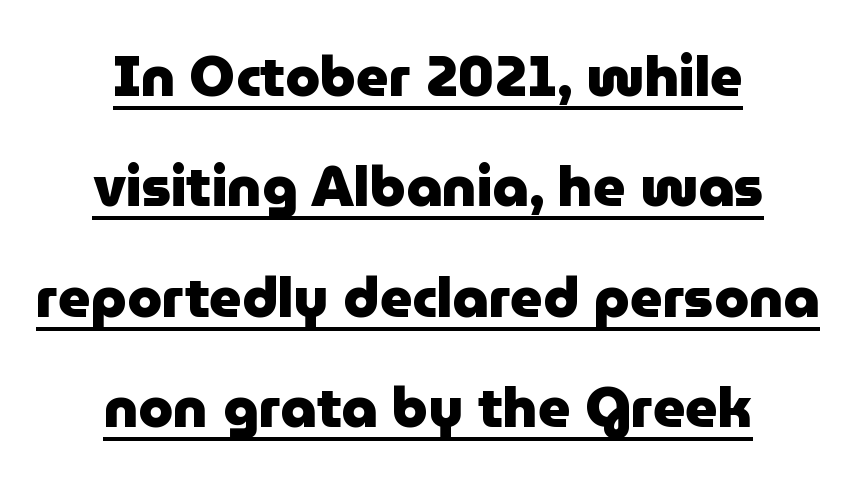
Q: Is the text bold? A: Yes.
Q: Is the text italic (slanted)? A: No, it is upright.
Q: Is the typeface a serif or a sans-serif typeface? A: Sans-serif.
Q: Is the text underlined? A: Yes.
Q: How is the paragraph aligned? A: Centered.
Q: Is the spacing between letters normal or unusually wide? A: Normal.
Q: Is the spacing between lines tight, normal or loose? A: Loose.
Q: Width (condensed, normal, or wide)? A: Normal.
Q: Stroke contrast? A: Low.
Q: x-height? A: Medium.
Q: Monospaced? A: No.
